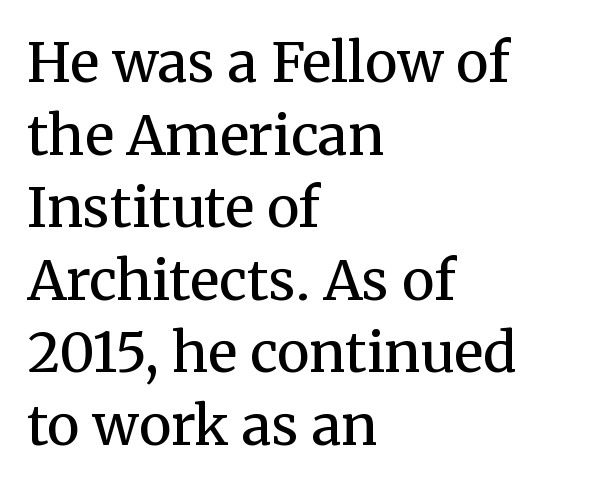
Q: Is the text bold? A: No.
Q: Is the text italic (slanted)? A: No, it is upright.
Q: Is the typeface a serif or a sans-serif typeface? A: Serif.
Q: Is the text underlined? A: No.
Q: How is the paragraph aligned? A: Left-aligned.
Q: Is the spacing between letters normal or unusually wide? A: Normal.
Q: Is the spacing between lines tight, normal or loose? A: Normal.
Q: Width (condensed, normal, or wide)? A: Normal.
Q: Stroke contrast? A: Medium.
Q: x-height? A: Medium.
Q: Monospaced? A: No.
